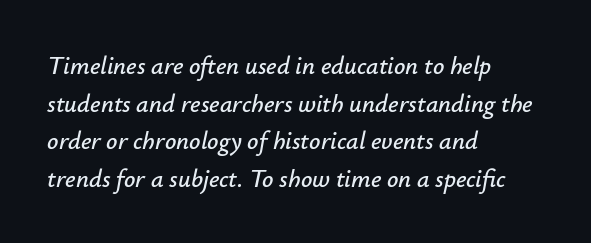
The image shows 25 px text type, italic (leaning right); set left-aligned, normal line spacing (1.51x), normal letter spacing, not underlined.
